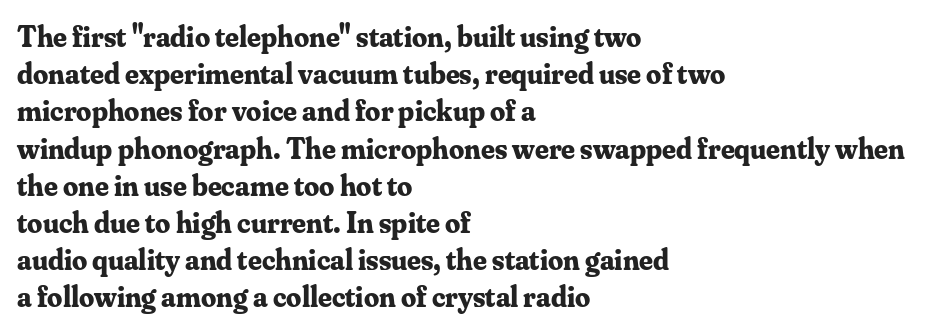
Bold? Absolutely — the strokes are thick and heavy. There is no visible air inserted between adjacent glyphs. Think of a printed novel: that variable character pitch is what you see here. The words here are not underlined. The letters stand straight up with perfectly vertical stems.
